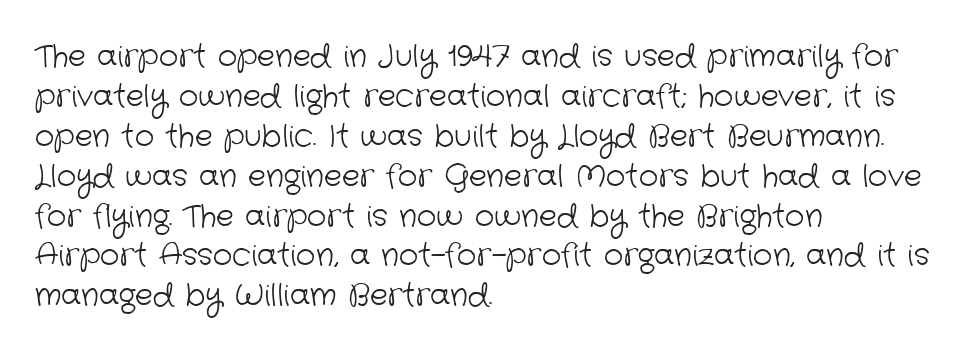
The image shows 30 px light sans-serif type; set left-aligned, normal line spacing (1.33x), normal letter spacing, not underlined; low stroke contrast and a medium x-height.
